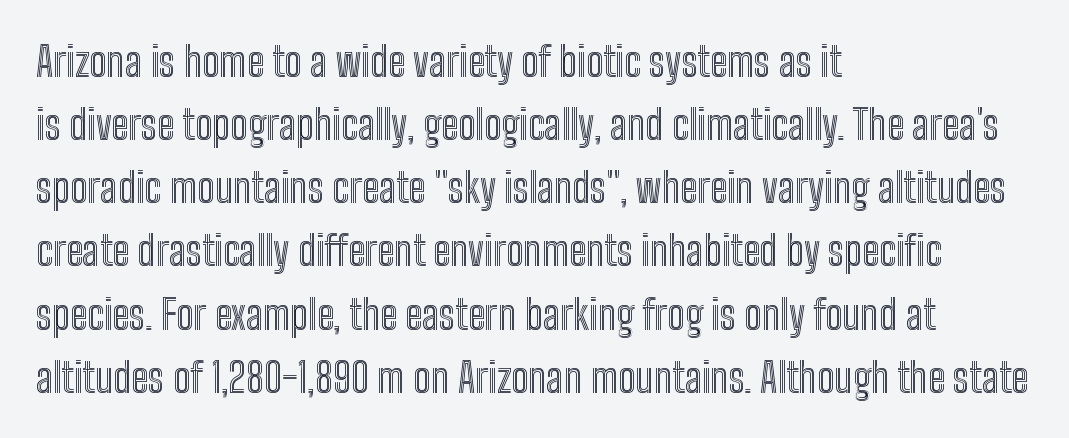
Q: Is the text italic (slanted)? A: No, it is upright.
Q: Is the text underlined? A: No.
Q: How is the paragraph aligned? A: Left-aligned.
Q: Is the spacing between letters normal or unusually wide? A: Normal.
Q: Is the spacing between lines tight, normal or loose? A: Normal.
Q: Width (condensed, normal, or wide)? A: Condensed.
Q: x-height? A: Medium.
Q: Monospaced? A: No.
